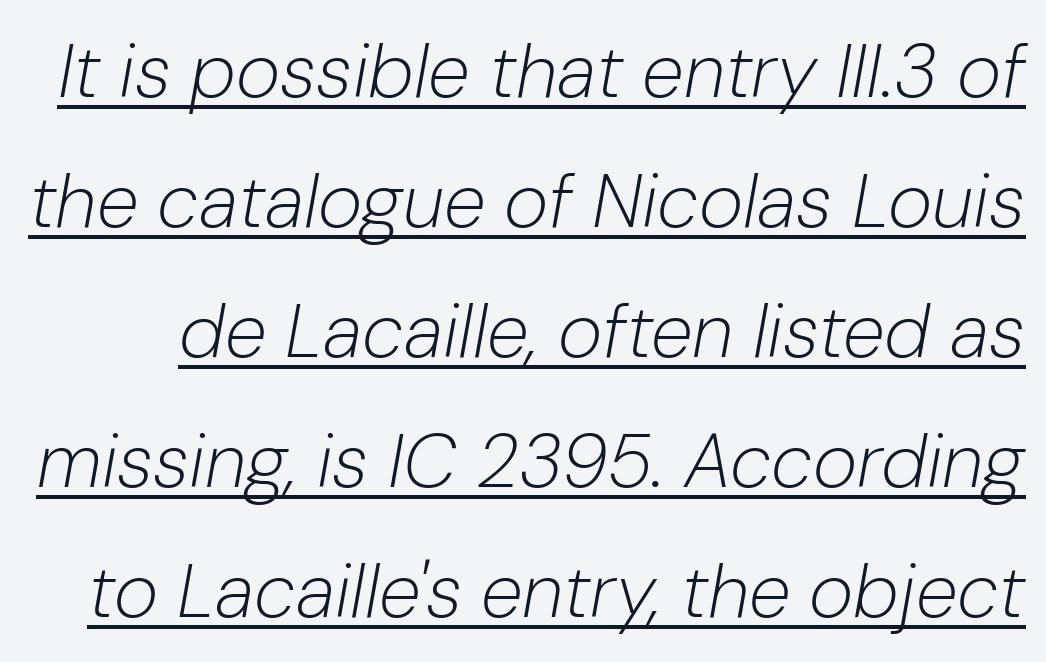
A quiet, ordinary-to-light weight characterises the typeface. Does the lettering tilt? It does — this is italic. Beneath each row of characters lies a ruled line. Look at the tracking — it's just the regular setting, nothing added. Note the varied advance widths — an 'i' is clearly narrower than an 'm'.
